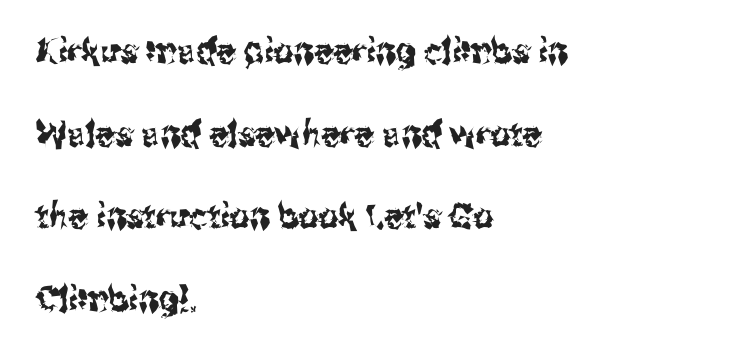
The image shows 35 px condensed sans-serif type, upright; set left-aligned, loose line spacing (2.36x), normal letter spacing, not underlined; medium stroke contrast and a medium x-height.
